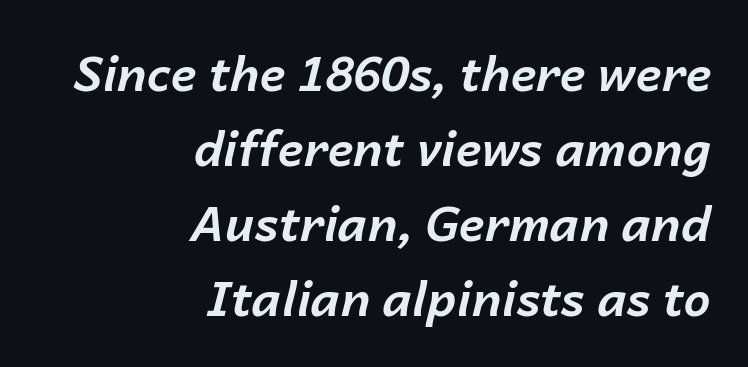
Whoever set this chose a conventional vertical rhythm. Characters are canted at an angle relative to the baseline's perpendicular. In CSS terms this would be text-align: right. You could not count columns in this text — the font is proportionally spaced. Students, note that the glyphs here touch the page at normal intervals.
